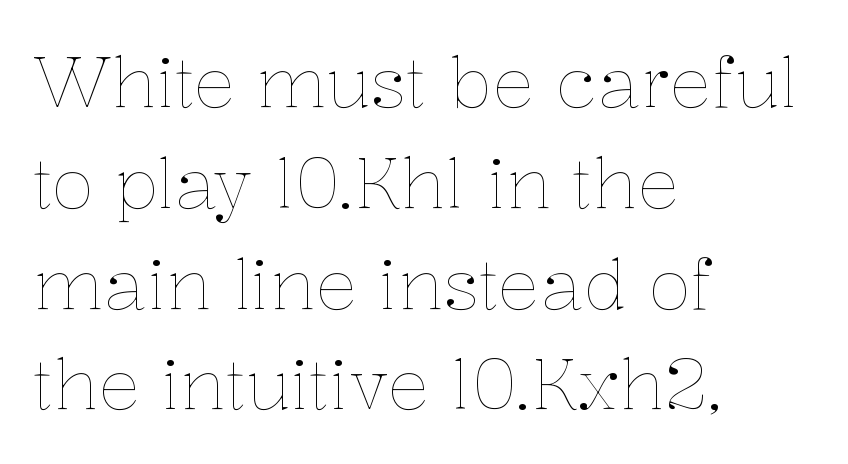
{"italic": "no", "bold": "no", "weight": "thin", "width": "normal", "stroke_contrast": "low", "x_height": "medium", "monospaced": "no", "underline": "no", "align": "left", "line_spacing": "normal", "line_spacing_ratio": 1.44, "letter_spacing": "normal", "letter_spacing_em": 0.0, "glyph_px": 70}
